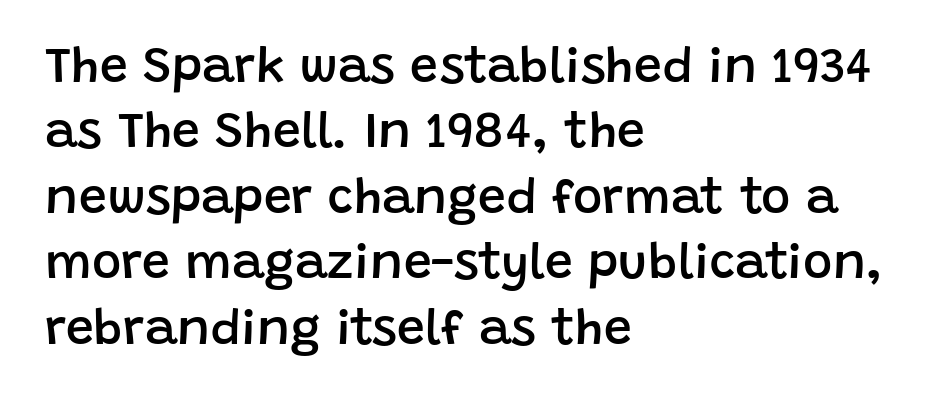
Q: Is the text bold? A: Semi-bold.
Q: Is the text italic (slanted)? A: No, it is upright.
Q: Is the typeface a serif or a sans-serif typeface? A: Sans-serif.
Q: Is the text underlined? A: No.
Q: How is the paragraph aligned? A: Left-aligned.
Q: Is the spacing between letters normal or unusually wide? A: Normal.
Q: Is the spacing between lines tight, normal or loose? A: Normal.
Q: Width (condensed, normal, or wide)? A: Normal.
Q: Stroke contrast? A: Low.
Q: x-height? A: Large.
Q: Monospaced? A: No.
